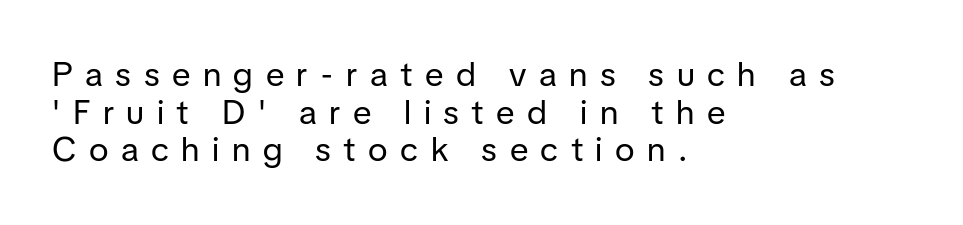
Q: Is the text bold? A: No.
Q: Is the text italic (slanted)? A: No, it is upright.
Q: Is the typeface a serif or a sans-serif typeface? A: Sans-serif.
Q: Is the text underlined? A: No.
Q: How is the paragraph aligned? A: Left-aligned.
Q: Is the spacing between letters normal or unusually wide? A: Unusually wide.
Q: Is the spacing between lines tight, normal or loose? A: Tight.
Q: Width (condensed, normal, or wide)? A: Normal.
Q: Stroke contrast? A: Low.
Q: x-height? A: Medium.
Q: Monospaced? A: No.
